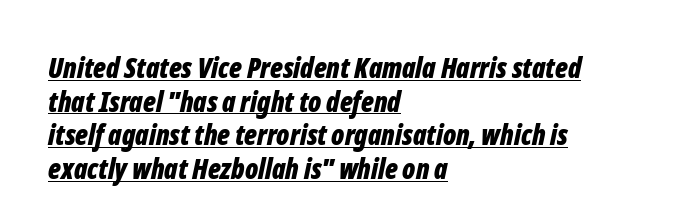
Q: Is the text bold? A: Yes.
Q: Is the text italic (slanted)? A: Yes, it leans right by about 12 degrees.
Q: Is the text underlined? A: Yes.
Q: How is the paragraph aligned? A: Left-aligned.
Q: Is the spacing between letters normal or unusually wide? A: Normal.
Q: Width (condensed, normal, or wide)? A: Condensed.
Q: Stroke contrast? A: Low.
Q: x-height? A: Medium.
Q: Monospaced? A: No.
